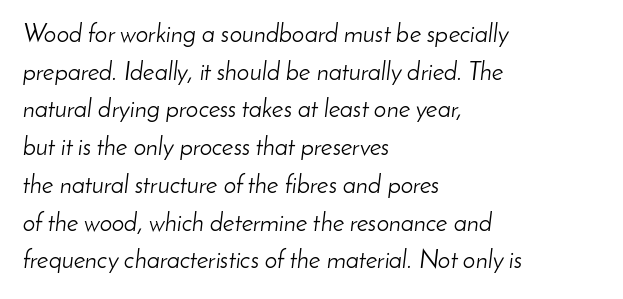
{"italic": "yes", "lean": "right", "slant_degrees": 8, "bold": "no", "underline": "no", "align": "left", "line_spacing": "normal", "line_spacing_ratio": 1.51, "letter_spacing": "normal", "letter_spacing_em": 0.0, "glyph_px": 25}
